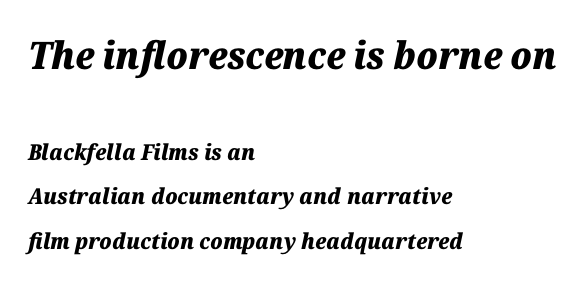
Q: Is the text bold? A: Yes.
Q: Is the text italic (slanted)? A: Yes, it leans right by about 12 degrees.
Q: Is the text underlined? A: No.
Q: How is the paragraph aligned? A: Left-aligned.
Q: Is the spacing between letters normal or unusually wide? A: Normal.
Q: Is the spacing between lines tight, normal or loose? A: Loose.
Q: Which block of text is set in a larger size, the first (top) or the second (bottom)? A: The first (top) one.
Q: Width (condensed, normal, or wide)? A: Normal.
Q: Stroke contrast? A: Medium.
Q: x-height? A: Medium.
Q: Monospaced? A: No.
